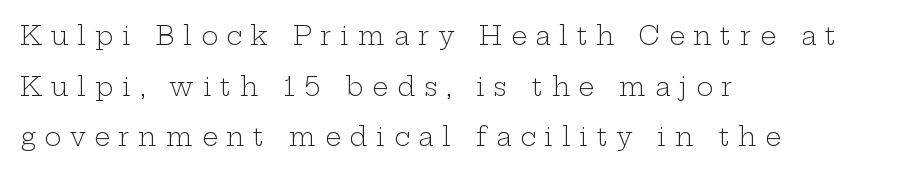
The image shows 25 px text type, upright; set left-aligned, loose line spacing (2.03x), unusually wide letter spacing (+0.35 em), not underlined.
